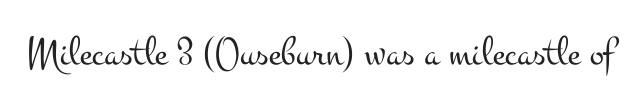
Q: Is the text bold? A: No.
Q: Is the text italic (slanted)? A: Yes.
Q: Is the typeface a serif or a sans-serif typeface? A: Serif.
Q: Is the text underlined? A: No.
Q: Is the spacing between letters normal or unusually wide? A: Normal.
Q: Width (condensed, normal, or wide)? A: Wide.
Q: Stroke contrast? A: Medium.
Q: x-height? A: Small.
Q: Monospaced? A: No.
